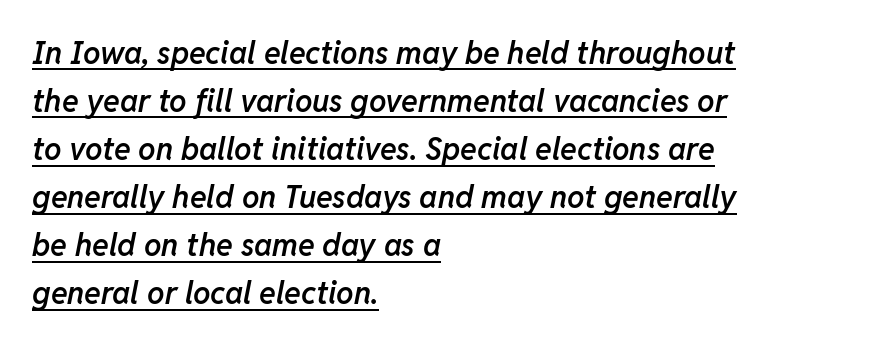
Is the block centered? No — it sits flush against the left margin. Caption: standard tracking, unaltered. The typesetting leans somewhat heavy: a semibold. Style check: oblique.
